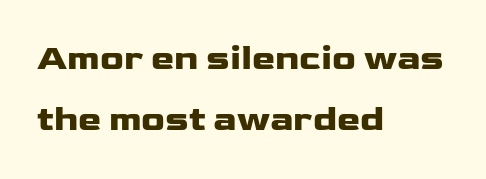
The ragged edge is on the right, which tells us the setting is flush left. The passage shown is typed in a proportional face where columns would drift. These lines were composed using upright roman letters. The strokes are fattened all the way to bold. Beneath every word, the page is bare. The designer went with a sans here, leaving each stem footless.
